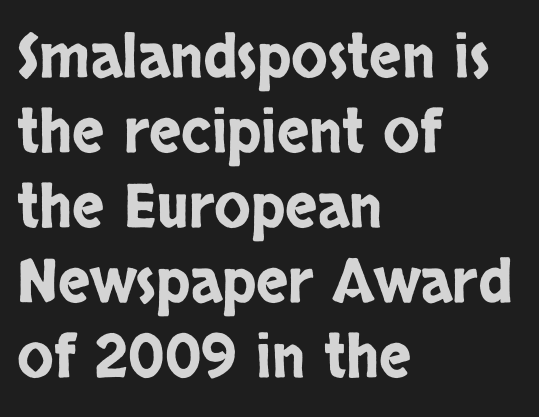
Q: Is the text italic (slanted)? A: No, it is upright.
Q: Is the typeface a serif or a sans-serif typeface? A: Sans-serif.
Q: Is the text underlined? A: No.
Q: How is the paragraph aligned? A: Left-aligned.
Q: Is the spacing between letters normal or unusually wide? A: Normal.
Q: Is the spacing between lines tight, normal or loose? A: Normal.
Q: Width (condensed, normal, or wide)? A: Condensed.
Q: Stroke contrast? A: Low.
Q: x-height? A: Large.
Q: Monospaced? A: No.
